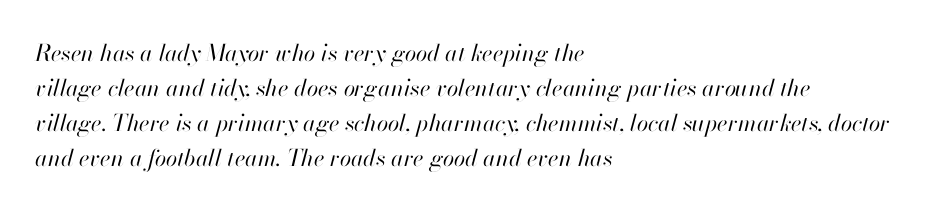
Q: Is the text bold? A: No.
Q: Is the text italic (slanted)? A: Yes, it leans right by about 13 degrees.
Q: Is the text underlined? A: No.
Q: How is the paragraph aligned? A: Left-aligned.
Q: Is the spacing between letters normal or unusually wide? A: Normal.
Q: Is the spacing between lines tight, normal or loose? A: Normal.
